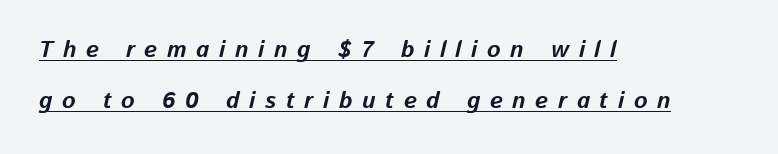
Every letter is thick-stroked: bold, no question. The specimen reads as italic at a glance. The rendering anchors every line to the left-hand side. The glyphs are accompanied by a horizontal stroke just below them. Characters follow at a spacing far wider than the type designer built in. This sample trades compactness for vertical openness between lines.
